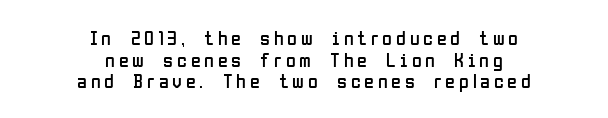
Q: Is the text bold? A: No.
Q: Is the text italic (slanted)? A: No, it is upright.
Q: Is the text underlined? A: No.
Q: How is the paragraph aligned? A: Centered.
Q: Is the spacing between lines tight, normal or loose? A: Tight.
